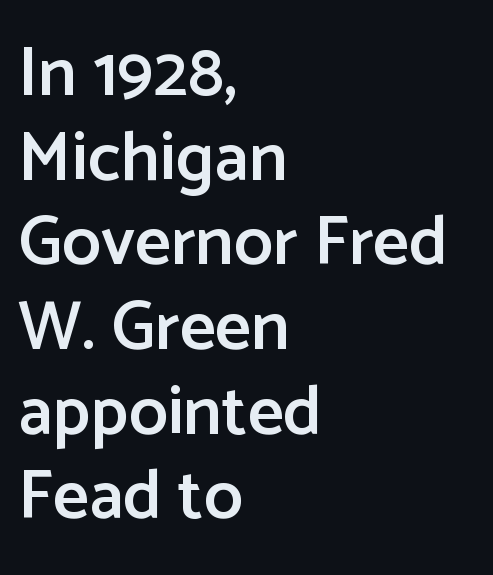
Q: Is the text bold? A: Semi-bold.
Q: Is the text italic (slanted)? A: No, it is upright.
Q: Is the typeface a serif or a sans-serif typeface? A: Sans-serif.
Q: Is the text underlined? A: No.
Q: How is the paragraph aligned? A: Left-aligned.
Q: Is the spacing between letters normal or unusually wide? A: Normal.
Q: Width (condensed, normal, or wide)? A: Normal.
Q: Stroke contrast? A: Low.
Q: x-height? A: Medium.
Q: Monospaced? A: No.
